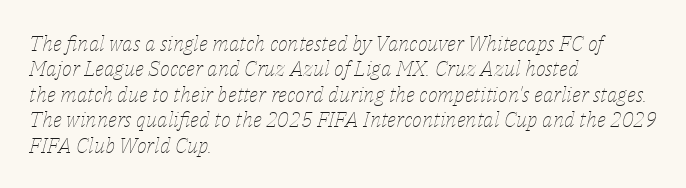
Q: Is the text bold? A: No.
Q: Is the text italic (slanted)? A: Yes, it leans right by about 14 degrees.
Q: Is the text underlined? A: No.
Q: How is the paragraph aligned? A: Left-aligned.
Q: Is the spacing between letters normal or unusually wide? A: Normal.
